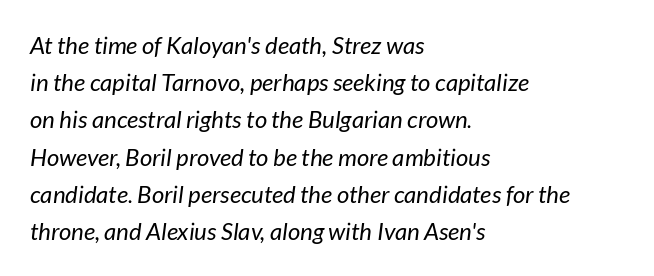
Q: Is the text bold? A: No.
Q: Is the text italic (slanted)? A: Yes, it leans right by about 7 degrees.
Q: Is the text underlined? A: No.
Q: How is the paragraph aligned? A: Left-aligned.
Q: Is the spacing between letters normal or unusually wide? A: Normal.
Q: Is the spacing between lines tight, normal or loose? A: Normal.
